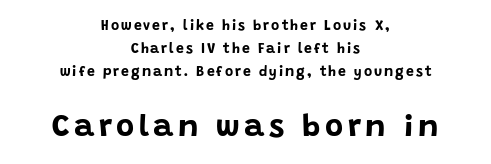
Q: Is the text bold? A: Yes.
Q: Is the text italic (slanted)? A: No, it is upright.
Q: Is the typeface a serif or a sans-serif typeface? A: Sans-serif.
Q: Is the text underlined? A: No.
Q: How is the paragraph aligned? A: Centered.
Q: Is the spacing between lines tight, normal or loose? A: Normal.
Q: Which block of text is set in a larger size, the first (top) or the second (bottom)? A: The second (bottom) one.
Q: Width (condensed, normal, or wide)? A: Normal.
Q: Stroke contrast? A: Low.
Q: x-height? A: Large.
Q: Monospaced? A: No.
